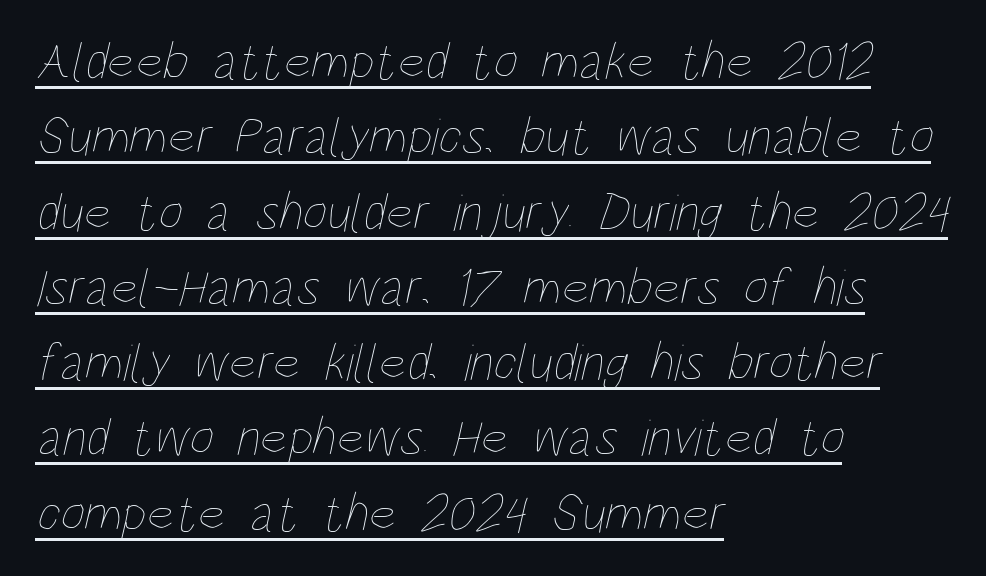
Q: Is the text bold? A: No.
Q: Is the text underlined? A: Yes.
Q: How is the paragraph aligned? A: Left-aligned.
Q: Is the spacing between letters normal or unusually wide? A: Normal.
Q: Is the spacing between lines tight, normal or loose? A: Normal.
Q: Width (condensed, normal, or wide)? A: Condensed.
Q: Stroke contrast? A: Low.
Q: x-height? A: Large.
Q: Monospaced? A: No.
